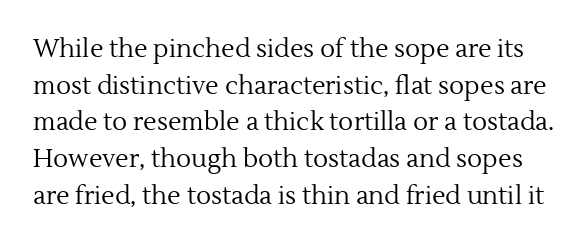
The image shows 25 px text type, upright; set normal line spacing (1.47x), normal letter spacing, not underlined.
